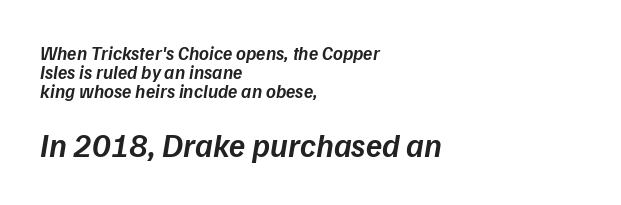
The image shows 33 px semibold type, italic (leaning right); set left-aligned, tight line spacing (0.99x), normal letter spacing, not underlined; the second (bottom) block is 1.74x larger; low stroke contrast and a medium x-height.
